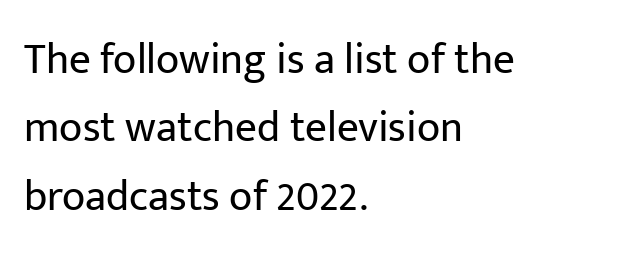
The image shows 43 px regular-weight sans-serif type, upright; set left-aligned, normal line spacing (1.59x), normal letter spacing, not underlined; low stroke contrast and a medium x-height.
